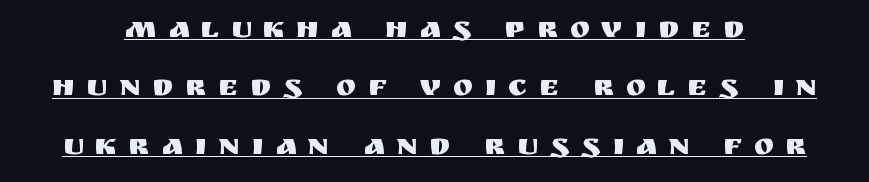
The image shows 30 px sans-serif type, upright; set loose line spacing (1.95x), unusually wide letter spacing (+0.39 em), underlined; medium stroke contrast and a large x-height.
